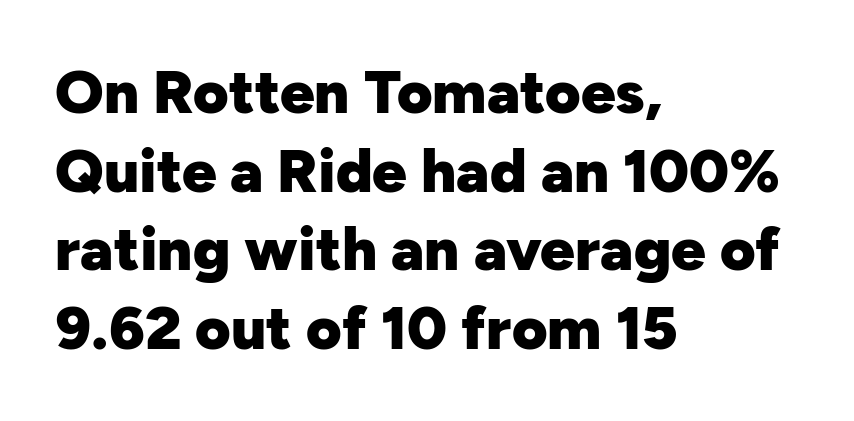
Q: Is the text bold? A: Yes.
Q: Is the text italic (slanted)? A: No, it is upright.
Q: Is the typeface a serif or a sans-serif typeface? A: Sans-serif.
Q: Is the text underlined? A: No.
Q: How is the paragraph aligned? A: Left-aligned.
Q: Is the spacing between letters normal or unusually wide? A: Normal.
Q: Is the spacing between lines tight, normal or loose? A: Normal.
Q: Width (condensed, normal, or wide)? A: Normal.
Q: Stroke contrast? A: Low.
Q: x-height? A: Medium.
Q: Monospaced? A: No.
